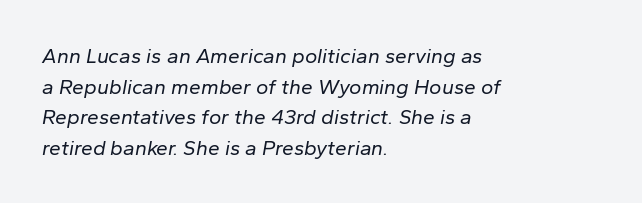
The image shows 21 px text type, italic (leaning right); set left-aligned, normal line spacing (1.46x), normal letter spacing, not underlined.
